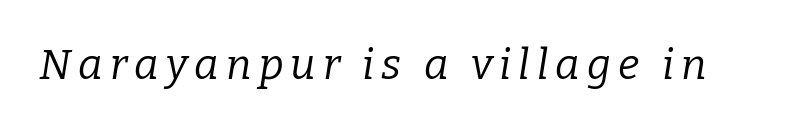
Q: Is the text bold? A: No.
Q: Is the text italic (slanted)? A: Yes, it leans right by about 9 degrees.
Q: Is the typeface a serif or a sans-serif typeface? A: Serif.
Q: Is the text underlined? A: No.
Q: Width (condensed, normal, or wide)? A: Normal.
Q: Stroke contrast? A: Low.
Q: x-height? A: Medium.
Q: Monospaced? A: No.
